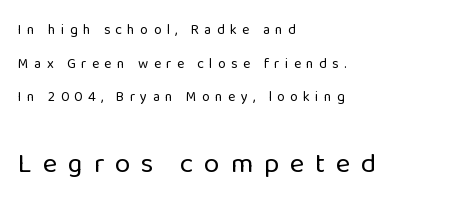
Font category for this specimen: sans-serif. The designer dialed line spacing up above the default. The rendering enlarges the type as you move from the upper chunk to the lower. Plain, unruled lines of type. The weight tops out at a normal text grade.
